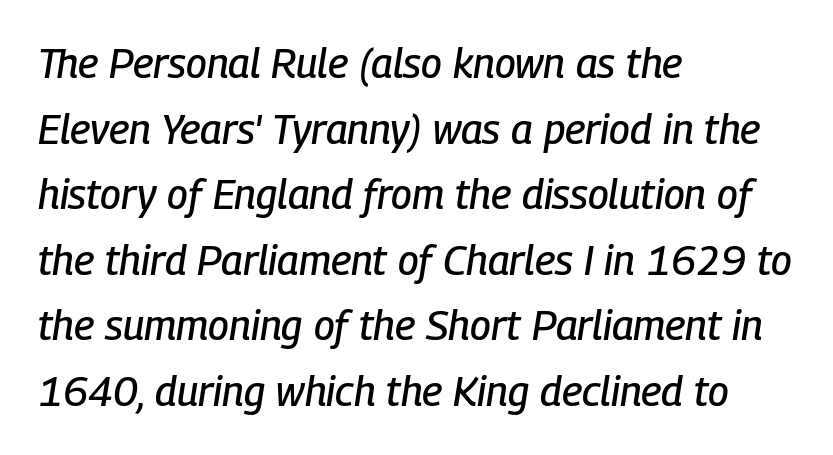
The lettering tilts uniformly, giving the passage an italic look. Regarding leading, the lines here are spaced in the standard way. This rendering leaves character spacing at its baseline value. The passage shown is not underscored anywhere.
